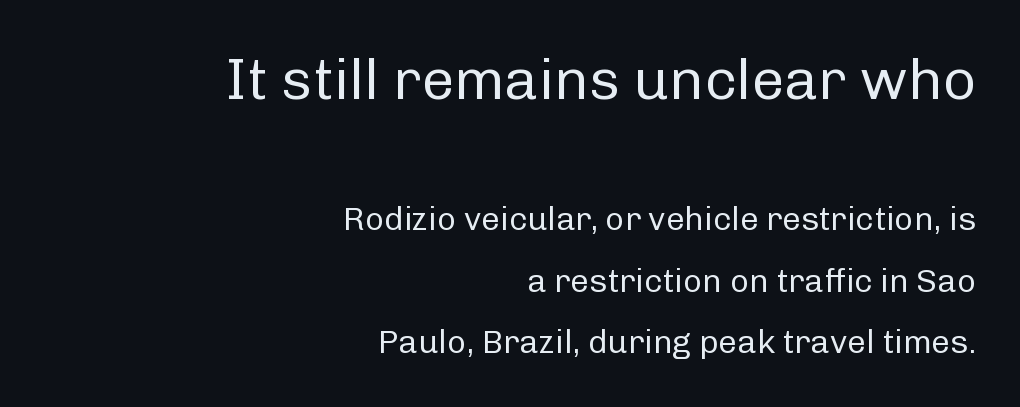
The composition opens big and finishes small. A sans-serif font was chosen for this passage. Varying glyph widths throughout — classic text-font behaviour. These glyphs show unthickened strokes, regular width or finer. Ordinary non-slanted type is in use.
